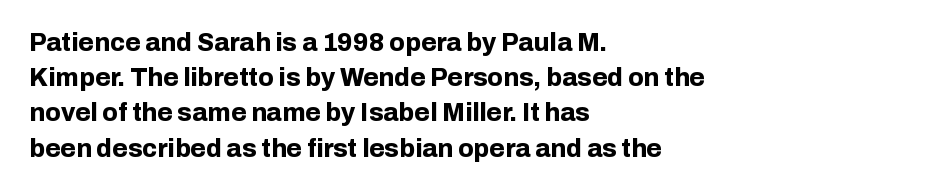
{"italic": "no", "bold": "yes", "underline": "no", "align": "left", "line_spacing": "normal", "line_spacing_ratio": 1.41, "letter_spacing": "normal", "letter_spacing_em": 0.0, "glyph_px": 25}
